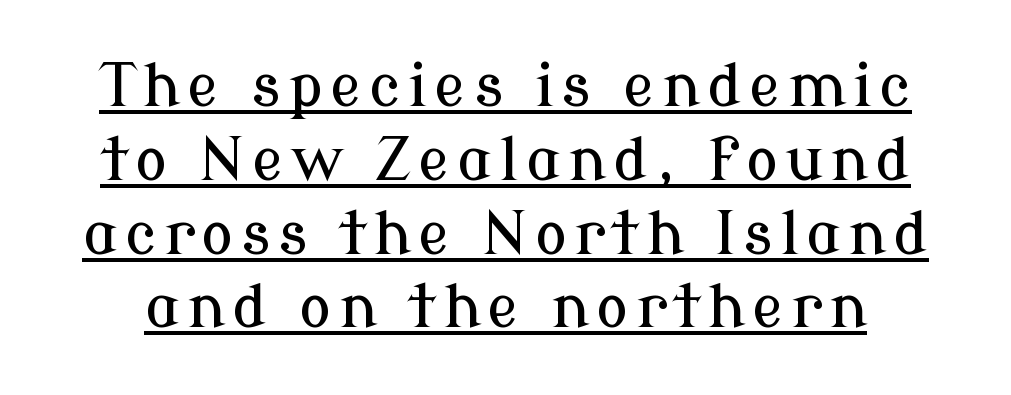
{"serif": "yes", "italic": "no", "width": "normal", "stroke_contrast": "low", "x_height": "medium", "monospaced": "no", "underline": "yes", "line_spacing_ratio": 1.23, "glyph_px": 60}
